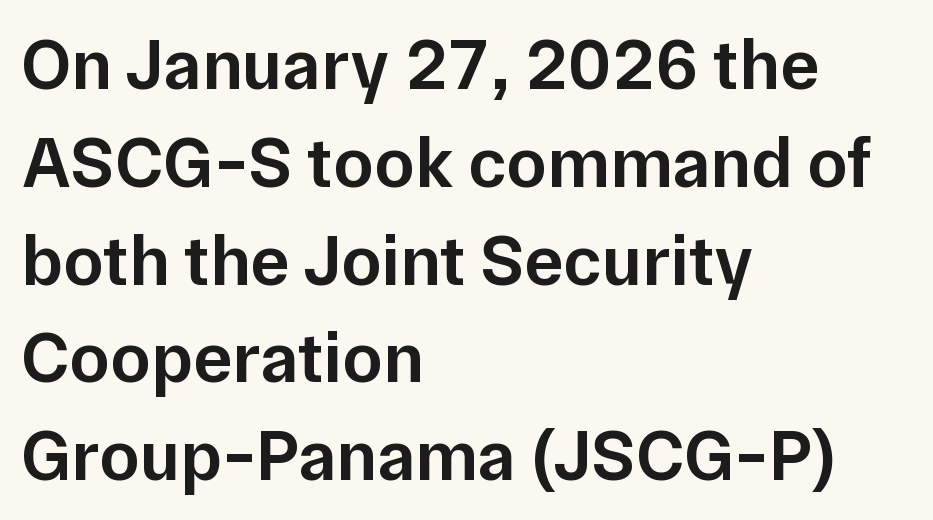
{"serif": "no", "italic": "no", "bold": "semi", "weight": "semibold", "width": "normal", "stroke_contrast": "low", "x_height": "medium", "monospaced": "no", "underline": "no", "align": "left", "line_spacing": "normal", "line_spacing_ratio": 1.34, "letter_spacing": "normal", "letter_spacing_em": 0.0, "glyph_px": 73}
